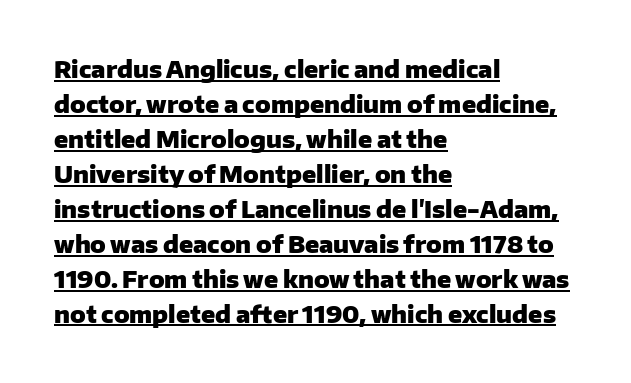
Strong, thick strokes mark this as bold type. If you drew a line through each stem, it would be perfectly vertical. The passage shown has conventional tracking throughout. Typeset ragged right — the left edge is the straight one.
